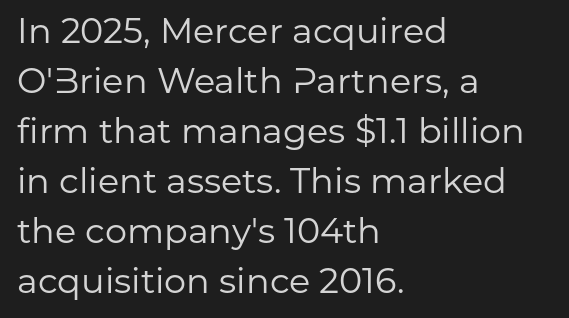
Layout note: lines flush left. It's the straight-up-and-down kind of type. The passage shown is typed in a proportional face where columns would drift. Evenly set lines give the paragraph a standard silhouette.
